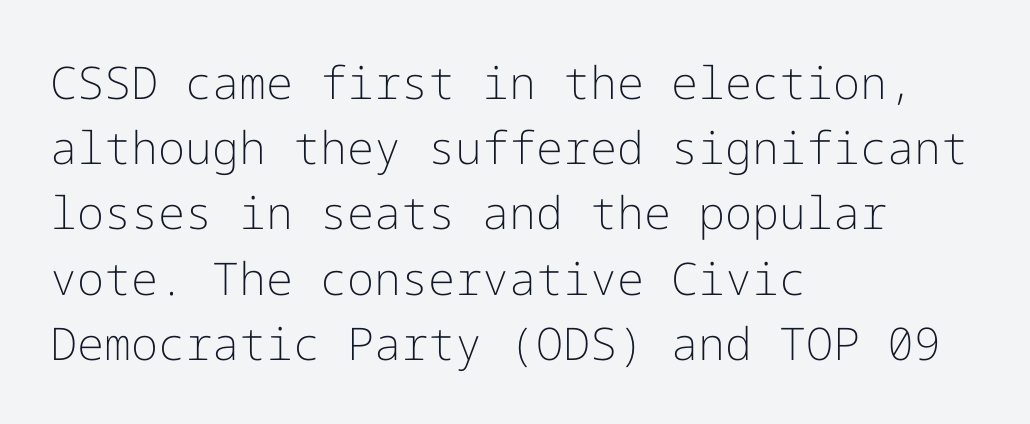
{"serif": "no", "italic": "no", "bold": "no", "weight": "light", "width": "normal", "stroke_contrast": "low", "x_height": "medium", "underline": "no", "align": "left", "line_spacing": "normal", "line_spacing_ratio": 1.45, "letter_spacing": "normal", "letter_spacing_em": 0.0, "glyph_px": 45}
